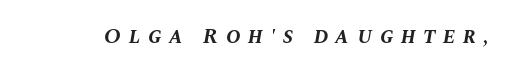
This is oblique type, the kind used for emphasis or titles. Type without underlining. The tracking jumps out immediately: characters are airy and widely separated. Compared with an ordinary text face, these strokes are far heavier — a full bold.
